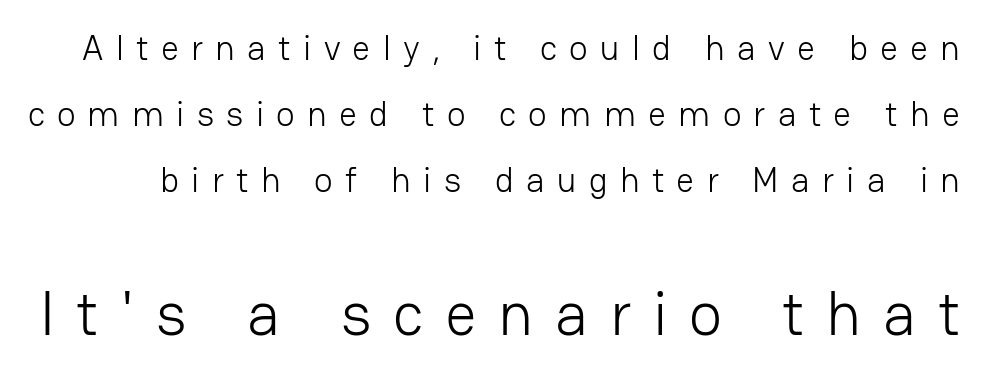
The font's upright variant was chosen for this text. Anything drawn beneath the words? Only blank space. Looks like regular typesetting: each glyph gets only the width it needs. This is not heavy type; no bold has been used.
